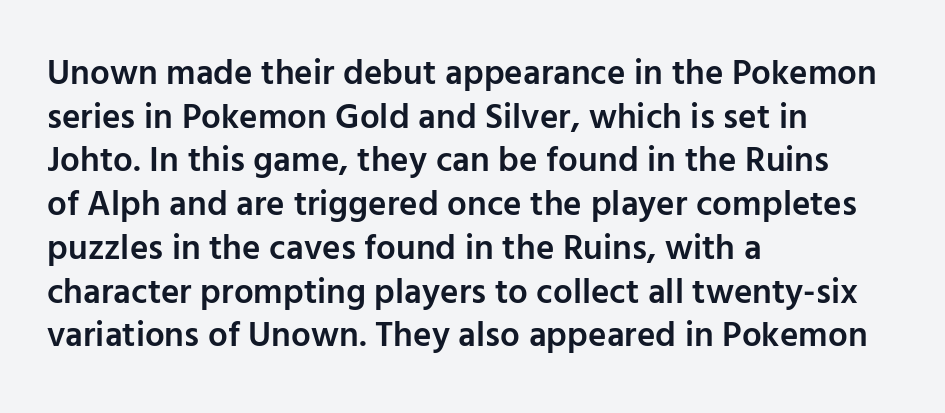
Q: Is the text bold? A: Semi-bold.
Q: Is the text italic (slanted)? A: No, it is upright.
Q: Is the typeface a serif or a sans-serif typeface? A: Sans-serif.
Q: Is the text underlined? A: No.
Q: How is the paragraph aligned? A: Left-aligned.
Q: Is the spacing between letters normal or unusually wide? A: Normal.
Q: Is the spacing between lines tight, normal or loose? A: Normal.
Q: Width (condensed, normal, or wide)? A: Normal.
Q: Stroke contrast? A: Low.
Q: x-height? A: Medium.
Q: Monospaced? A: No.
